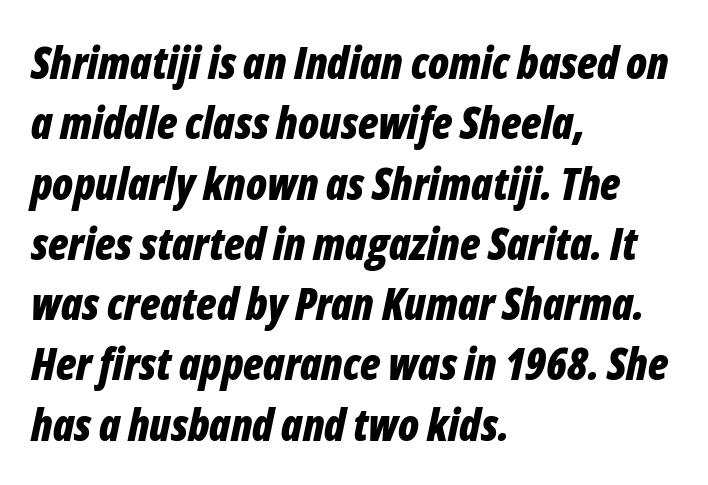
These lines carry a lot of weight — the face is fully bold. The ragged edge is on the right, which tells us the setting is flush left. These lines are rendered in a variable-pitch font. In terms of leading, this rendering sits right in the middle. Style check: oblique. Honestly, the letter spacing is just normal — you wouldn't notice it.
